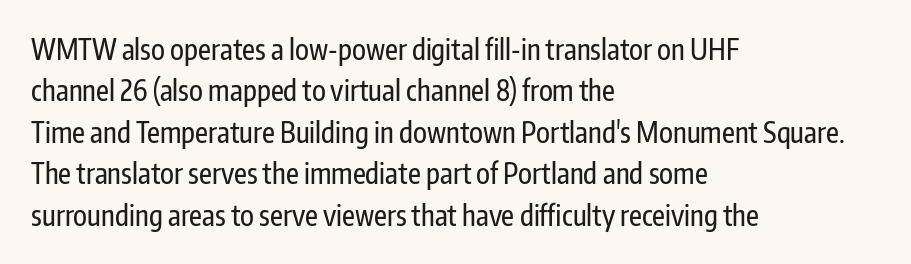
The image shows 28 px condensed sans-serif type, upright; set left-aligned, normal line spacing (1.48x), normal letter spacing, not underlined; low stroke contrast and a medium x-height.
